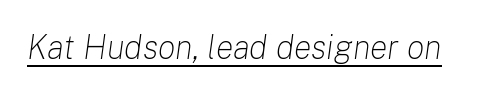
The image shows 33 px light type, italic (leaning right); set normal letter spacing, underlined; low stroke contrast and a medium x-height.
